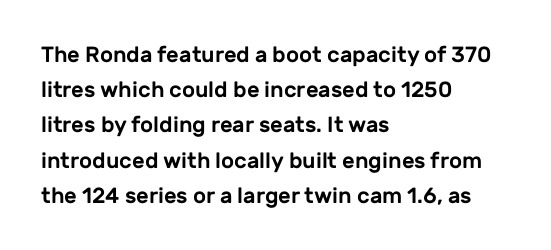
Q: Is the text italic (slanted)? A: No, it is upright.
Q: Is the text underlined? A: No.
Q: How is the paragraph aligned? A: Left-aligned.
Q: Is the spacing between letters normal or unusually wide? A: Normal.
Q: Is the spacing between lines tight, normal or loose? A: Normal.
